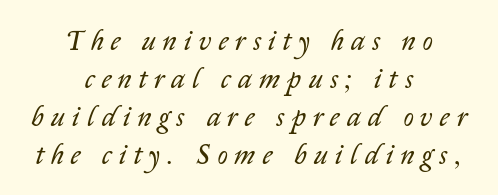
{"italic": "yes", "lean": "right", "slant_degrees": 14, "bold": "no", "weight": "regular", "width": "normal", "stroke_contrast": "low", "x_height": "medium", "monospaced": "no", "underline": "no", "align": "center", "line_spacing": "normal", "line_spacing_ratio": 1.36, "letter_spacing": "wide", "letter_spacing_em": 0.26, "glyph_px": 28}
